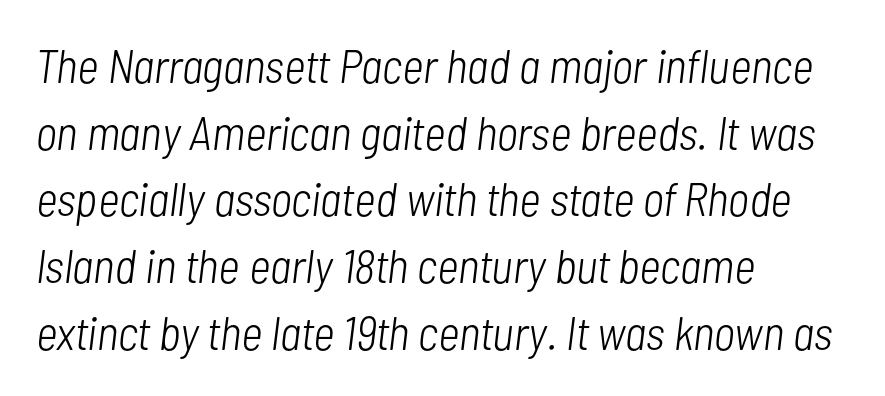
Q: Is the text bold? A: No.
Q: Is the text italic (slanted)? A: Yes, it leans right by about 7 degrees.
Q: Is the text underlined? A: No.
Q: How is the paragraph aligned? A: Left-aligned.
Q: Is the spacing between letters normal or unusually wide? A: Normal.
Q: Is the spacing between lines tight, normal or loose? A: Normal.
Q: Width (condensed, normal, or wide)? A: Condensed.
Q: Stroke contrast? A: Low.
Q: x-height? A: Medium.
Q: Monospaced? A: No.
